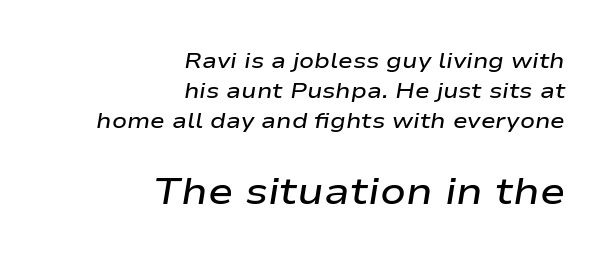
{"italic": "yes", "lean": "right", "slant_degrees": 9, "bold": "semi", "weight": "semibold", "width": "wide", "stroke_contrast": "low", "x_height": "medium", "monospaced": "no", "underline": "no", "align": "right", "line_spacing": "normal", "line_spacing_ratio": 1.36, "letter_spacing": "normal", "letter_spacing_em": 0.0, "larger_block": "second", "size_ratio": 1.73, "glyph_px": 38}
